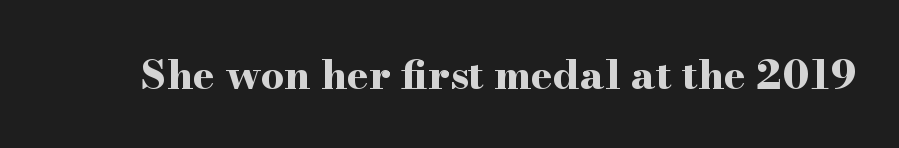
The designer went with a serif here, giving each stem small feet. Characters follow at the spacing the type designer built in. Words float on clear page, feet unadorned. Is there any slant? The stems are plumb.
